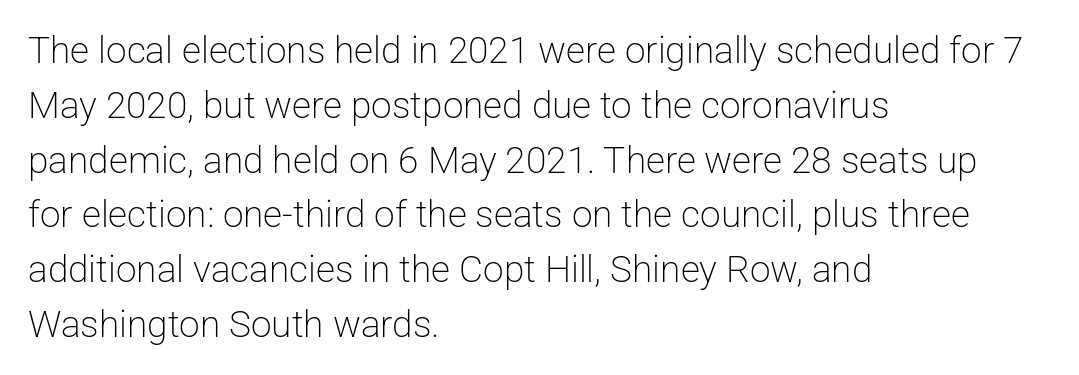
The image shows 37 px light sans-serif type, upright; set left-aligned, normal line spacing (1.48x), normal letter spacing, not underlined; low stroke contrast and a medium x-height.
